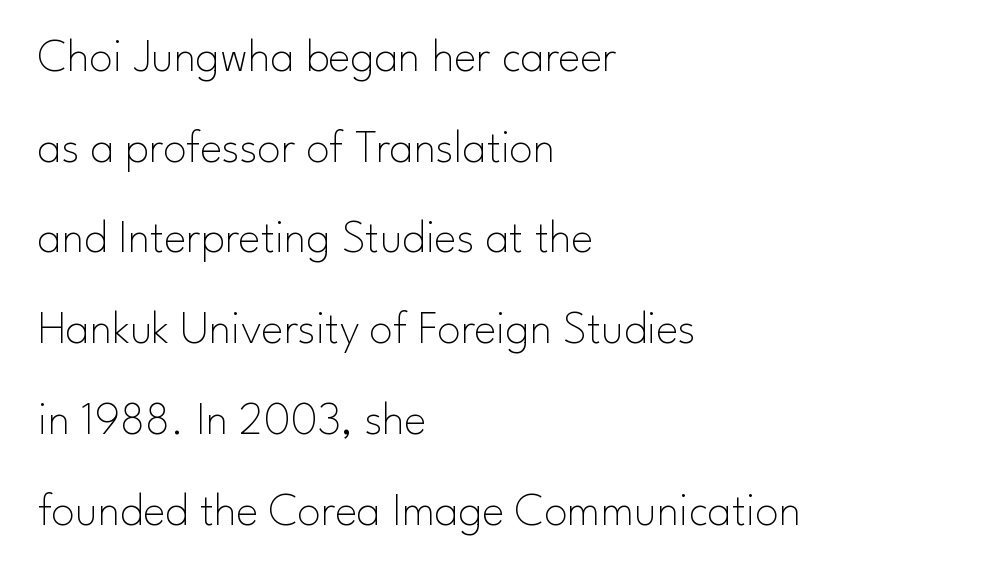
Designer's note — italics off, roman on. If you drew a ruler down the left edge, every line would touch it. Observe the absence of serifs on each vertical stroke in this sample. Heaviness? Minimal to ordinary, like unemphasized prose. Whoever set this chose breathing room over compactness in the vertical rhythm. The foot of each line stays bare and open.
